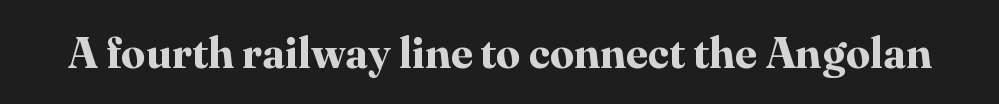
The face used here is seriffed, in the tradition of book romans. This sample has the flowing, uneven cadence of proportional lettering. The letters are bold, with thick, heavy strokes. Has an underline been added? It has not.
